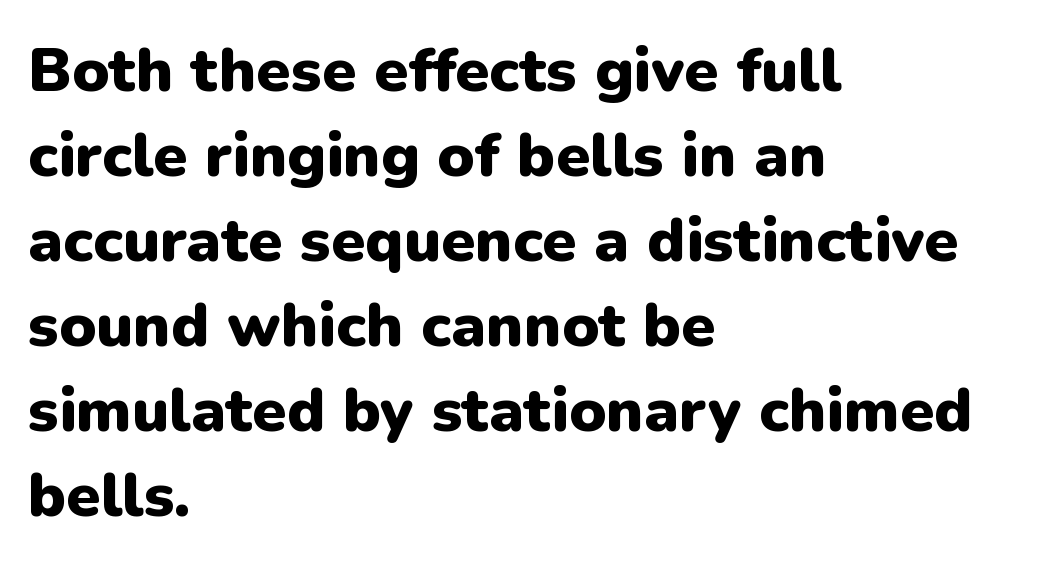
Q: Is the text bold? A: Yes.
Q: Is the text italic (slanted)? A: No, it is upright.
Q: Is the typeface a serif or a sans-serif typeface? A: Sans-serif.
Q: Is the text underlined? A: No.
Q: How is the paragraph aligned? A: Left-aligned.
Q: Is the spacing between letters normal or unusually wide? A: Normal.
Q: Is the spacing between lines tight, normal or loose? A: Normal.
Q: Width (condensed, normal, or wide)? A: Normal.
Q: Stroke contrast? A: Low.
Q: x-height? A: Medium.
Q: Monospaced? A: No.
